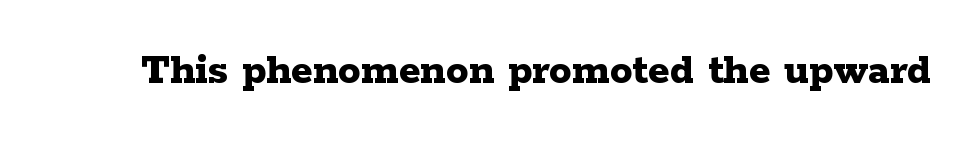
{"serif": "yes", "italic": "no", "bold": "yes", "weight": "bold", "width": "wide", "stroke_contrast": "low", "x_height": "medium", "monospaced": "no", "underline": "no", "letter_spacing": "normal", "letter_spacing_em": 0.0, "glyph_px": 45}
